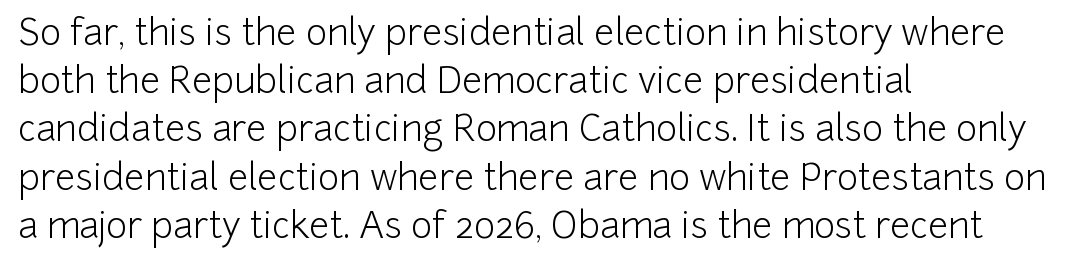
This is not heavy type; no bold has been used. No extra tracking has been applied to these lines. If you measured baseline to baseline, you'd find a middling distance. Does the lettering tilt? It doesn't — this is upright.
